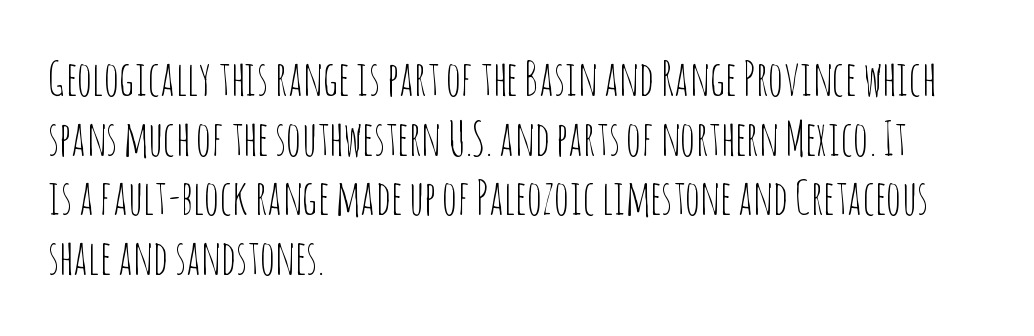
{"serif": "no", "italic": "no", "bold": "no", "weight": "thin", "width": "condensed", "stroke_contrast": "low", "x_height": "large", "monospaced": "no", "underline": "no", "align": "left", "line_spacing": "normal", "line_spacing_ratio": 1.27, "letter_spacing": "normal", "letter_spacing_em": 0.0, "glyph_px": 47}
